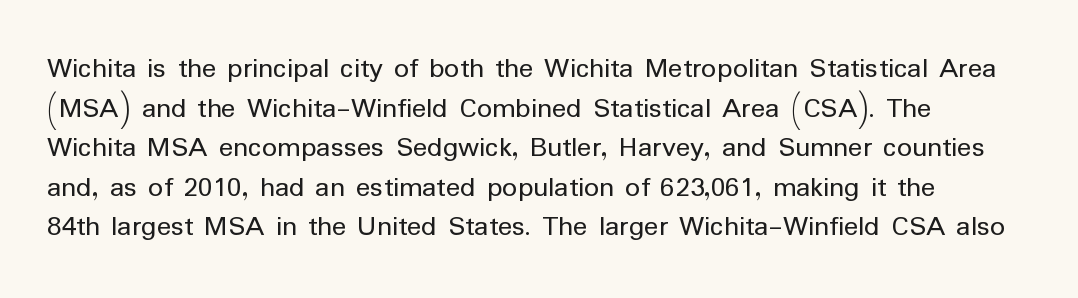
{"serif": "no", "italic": "no", "bold": "no", "weight": "regular", "width": "normal", "stroke_contrast": "low", "x_height": "medium", "monospaced": "no", "underline": "no", "align": "left", "line_spacing": "normal", "line_spacing_ratio": 1.32, "letter_spacing": "normal", "letter_spacing_em": 0.0, "glyph_px": 30}
